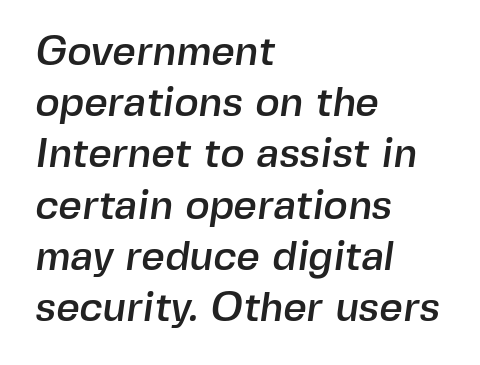
The image shows 41 px sans-serif type; set left-aligned, normal line spacing (1.25x), normal letter spacing, not underlined; a medium x-height.
